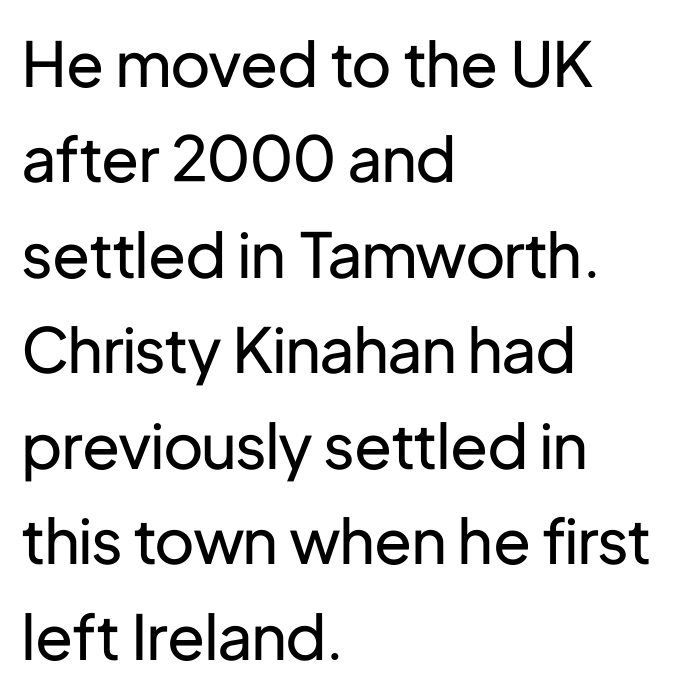
Descenders hang freely into open space. These lines were composed using upright roman letters. Does extra space separate the letters? No, they use regular spacing. The rendering shows plain stroke endings on the letterforms — a sans-serif design.
